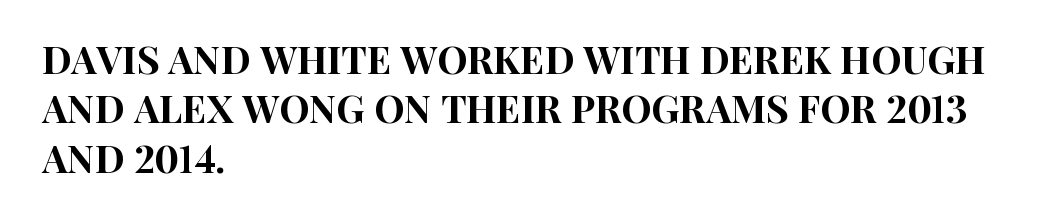
Q: Is the text italic (slanted)? A: No, it is upright.
Q: Is the typeface a serif or a sans-serif typeface? A: Sans-serif.
Q: Is the text underlined? A: No.
Q: How is the paragraph aligned? A: Left-aligned.
Q: Is the spacing between letters normal or unusually wide? A: Normal.
Q: Is the spacing between lines tight, normal or loose? A: Normal.
Q: Width (condensed, normal, or wide)? A: Condensed.
Q: Stroke contrast? A: High.
Q: x-height? A: Large.
Q: Monospaced? A: No.
